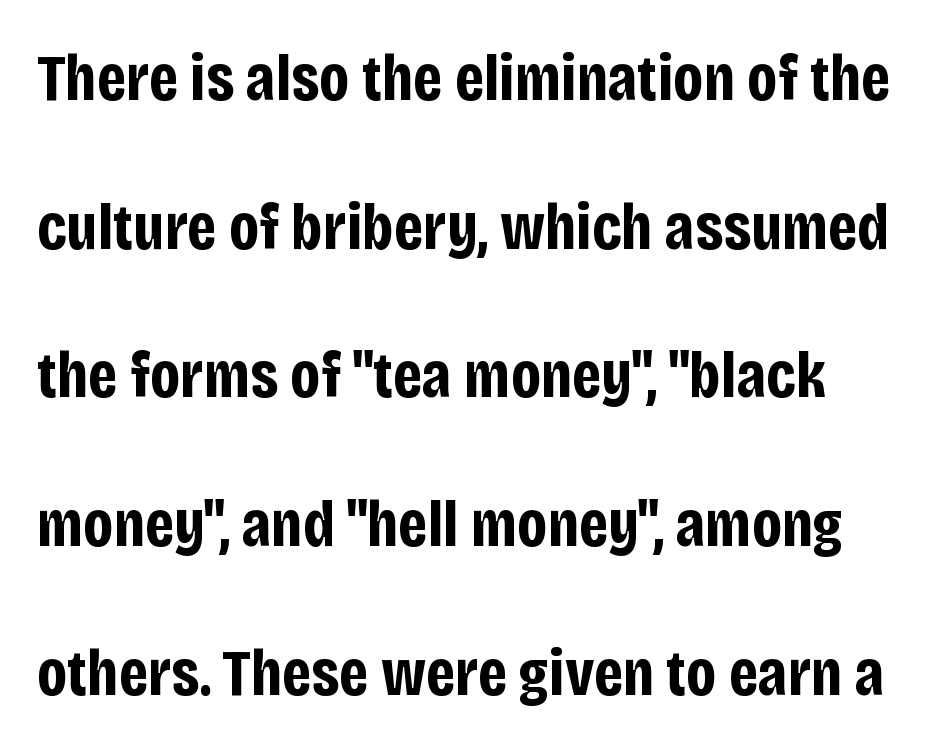
Q: Is the text bold? A: Yes.
Q: Is the text italic (slanted)? A: No, it is upright.
Q: Is the typeface a serif or a sans-serif typeface? A: Sans-serif.
Q: Is the text underlined? A: No.
Q: How is the paragraph aligned? A: Left-aligned.
Q: Is the spacing between letters normal or unusually wide? A: Normal.
Q: Is the spacing between lines tight, normal or loose? A: Loose.
Q: Width (condensed, normal, or wide)? A: Condensed.
Q: Stroke contrast? A: Low.
Q: x-height? A: Large.
Q: Monospaced? A: No.
